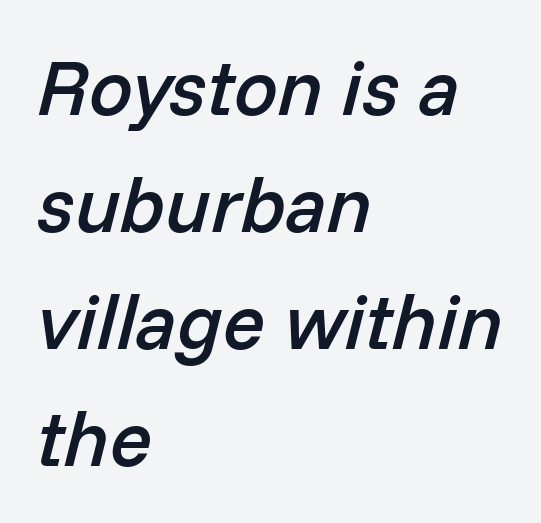
{"italic": "yes", "lean": "right", "slant_degrees": 14, "bold": "semi", "weight": "semibold", "width": "normal", "stroke_contrast": "low", "x_height": "medium", "monospaced": "no", "underline": "no", "align": "left", "line_spacing": "normal", "line_spacing_ratio": 1.5, "letter_spacing": "normal", "letter_spacing_em": 0.0, "glyph_px": 78}
